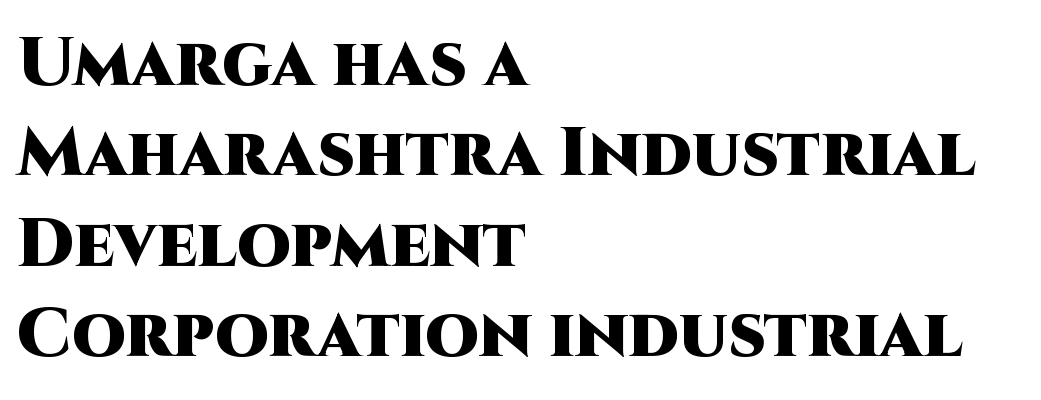
Q: Is the text bold? A: Yes.
Q: Is the text italic (slanted)? A: No, it is upright.
Q: Is the typeface a serif or a sans-serif typeface? A: Sans-serif.
Q: Is the text underlined? A: No.
Q: How is the paragraph aligned? A: Left-aligned.
Q: Is the spacing between letters normal or unusually wide? A: Normal.
Q: Is the spacing between lines tight, normal or loose? A: Normal.
Q: Width (condensed, normal, or wide)? A: Normal.
Q: Stroke contrast? A: High.
Q: x-height? A: Large.
Q: Monospaced? A: No.
